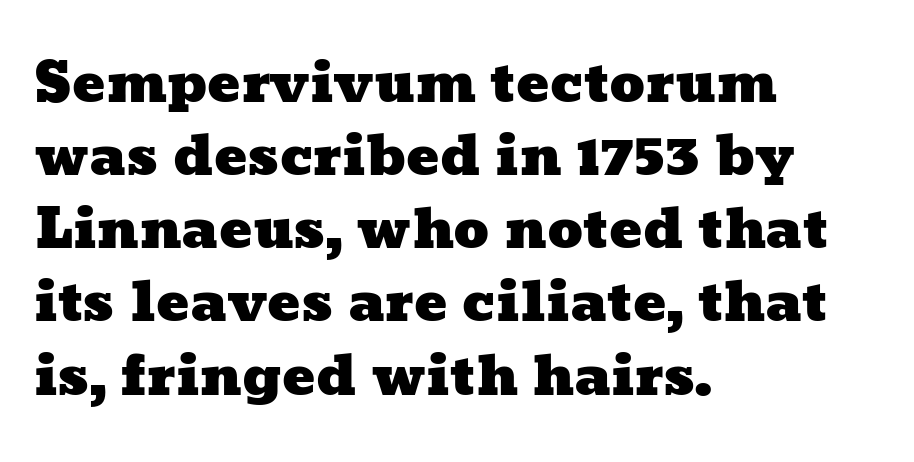
The passage shown is typed in a proportional face where columns would drift. A normal amount of white space separates one row of letters from the next. Underline: absent. A classic flush-left, rag-right setting is used for this passage. Default kerning and tracking; the words read as compact shapes.
